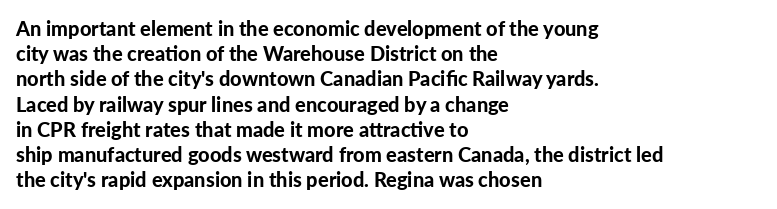
The space directly below the letters is spotless. This rendering uses left alignment, leaving the right contour irregular. The typography opts for an upright posture over an oblique one. Each word holds together tightly as a unit, with standard inter-letter gaps. Pretty heavy lettering here — definitely bold.
